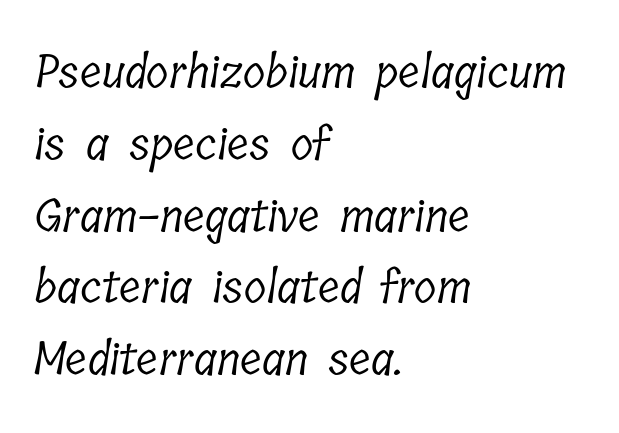
You can tell from the footed stems that serif type was used. Letters have the restrained weight of plain body copy at most. Here the designer chose a conventional face with non-uniform glyph widths. Default kerning and tracking; the words read as compact shapes.
